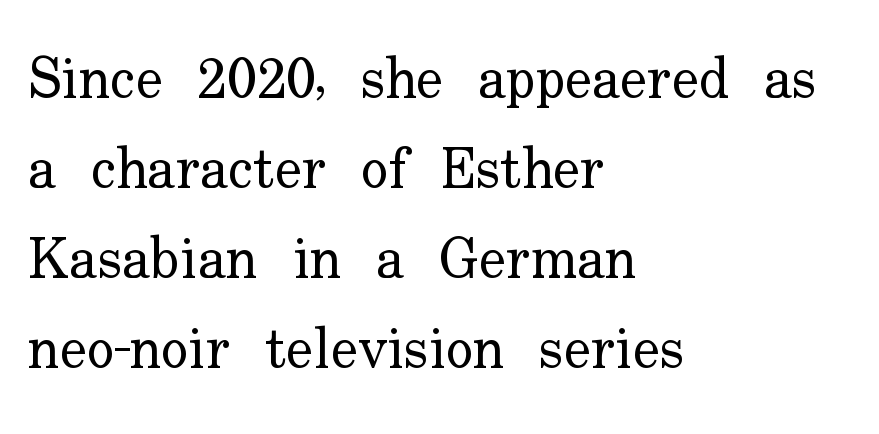
{"serif": "yes", "italic": "no", "bold": "no", "weight": "regular", "width": "normal", "stroke_contrast": "low", "x_height": "small", "monospaced": "no", "underline": "no", "align": "left", "line_spacing": "normal", "line_spacing_ratio": 1.58, "letter_spacing": "normal", "letter_spacing_em": 0.0, "glyph_px": 57}
